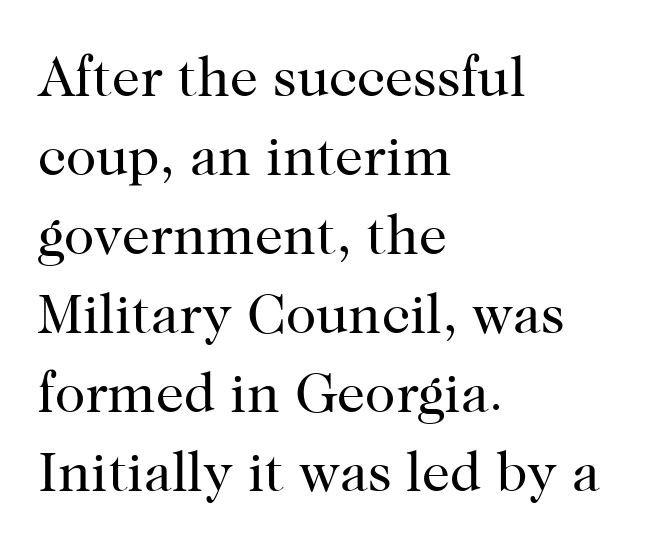
The lines are quadded left. Has an underline been added? It has not. The typeface chosen for these lines features serifs. The line texture is even and compact thanks to regular tracking. The leading is moderate, giving the passage an even texture.
